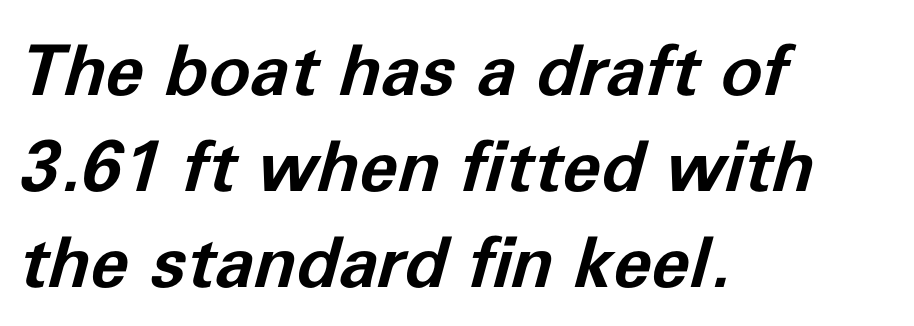
Q: Is the text bold? A: Yes.
Q: Is the text italic (slanted)? A: Yes, it leans right by about 11 degrees.
Q: Is the text underlined? A: No.
Q: How is the paragraph aligned? A: Left-aligned.
Q: Is the spacing between letters normal or unusually wide? A: Normal.
Q: Is the spacing between lines tight, normal or loose? A: Normal.
Q: Width (condensed, normal, or wide)? A: Normal.
Q: Stroke contrast? A: Low.
Q: x-height? A: Medium.
Q: Monospaced? A: No.
